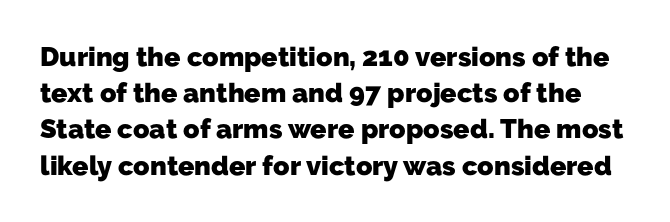
{"bold": "yes", "underline": "no", "line_spacing": "normal", "line_spacing_ratio": 1.34, "letter_spacing": "normal", "letter_spacing_em": 0.0, "glyph_px": 27}
